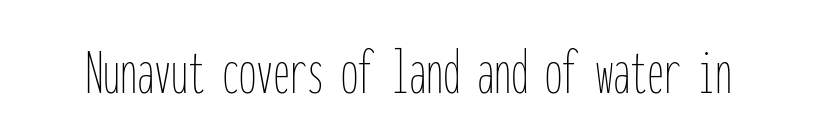
This reads as an unemphasized weight, regular at the heaviest. The letters sit at their default tracking, neither squeezed nor spread. Italic: no, the glyphs are upright roman. Here the designer chose a console-style face with uniform glyph widths. Check under the words: just untouched page.
